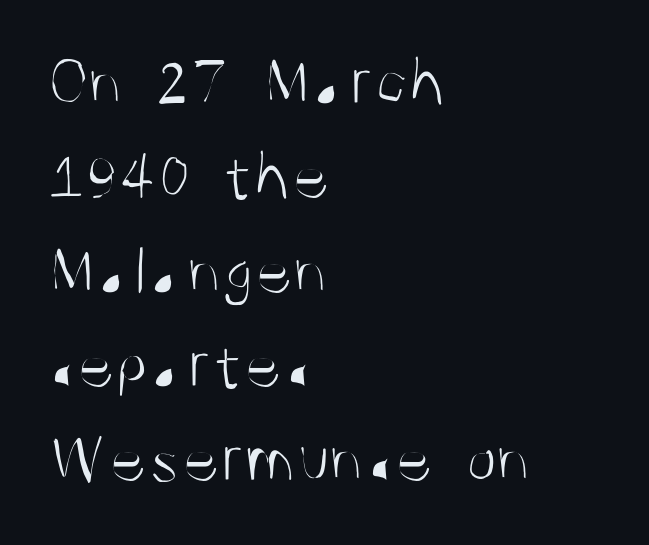
{"serif": "no", "italic": "no", "bold": "no", "weight": "light", "width": "condensed", "stroke_contrast": "medium", "x_height": "large", "monospaced": "no", "underline": "no", "align": "left", "line_spacing": "normal", "line_spacing_ratio": 1.31, "letter_spacing": "normal", "letter_spacing_em": 0.0, "glyph_px": 72}
